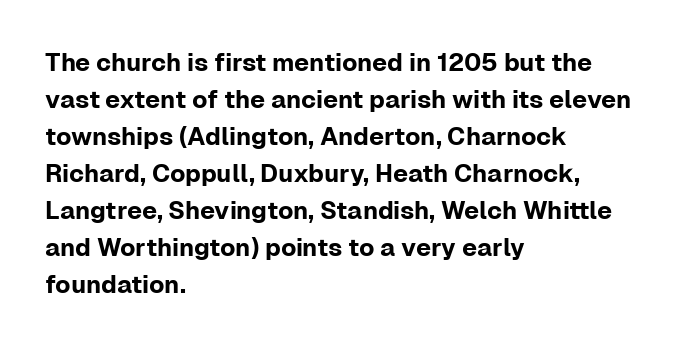
Q: Is the text italic (slanted)? A: No, it is upright.
Q: Is the text underlined? A: No.
Q: How is the paragraph aligned? A: Left-aligned.
Q: Is the spacing between letters normal or unusually wide? A: Normal.
Q: Is the spacing between lines tight, normal or loose? A: Normal.
